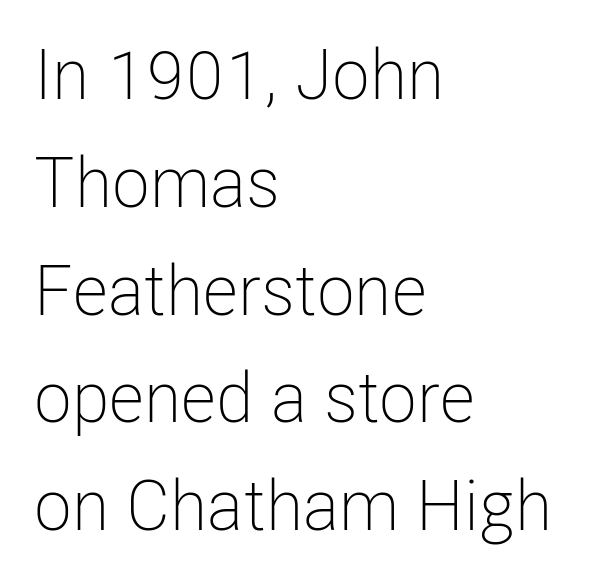
The image shows 70 px light, condensed sans-serif type, upright; set left-aligned, normal line spacing (1.54x), normal letter spacing, not underlined; low stroke contrast and a medium x-height.
